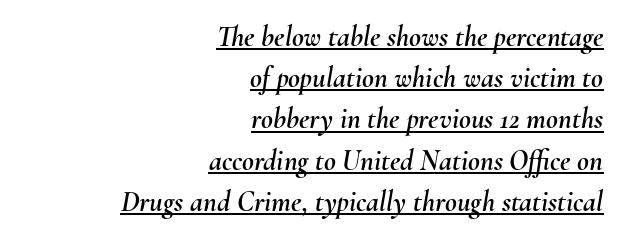
Q: Is the text italic (slanted)? A: Yes, it leans right by about 10 degrees.
Q: Is the text underlined? A: Yes.
Q: How is the paragraph aligned? A: Right-aligned.
Q: Is the spacing between letters normal or unusually wide? A: Normal.
Q: Is the spacing between lines tight, normal or loose? A: Normal.
Q: Width (condensed, normal, or wide)? A: Normal.
Q: Stroke contrast? A: Medium.
Q: x-height? A: Small.
Q: Monospaced? A: No.
